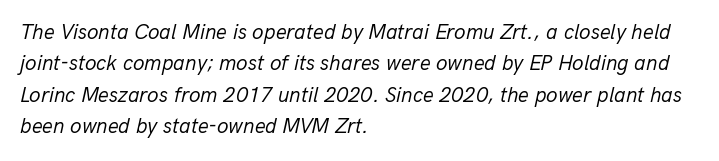
Q: Is the text bold? A: No.
Q: Is the text italic (slanted)? A: Yes, it leans right by about 13 degrees.
Q: Is the text underlined? A: No.
Q: How is the paragraph aligned? A: Left-aligned.
Q: Is the spacing between letters normal or unusually wide? A: Normal.
Q: Is the spacing between lines tight, normal or loose? A: Normal.
